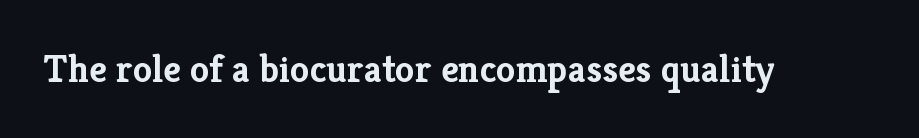
{"serif": "yes", "italic": "no", "bold": "yes", "weight": "semibold", "width": "normal", "stroke_contrast": "low", "x_height": "medium", "monospaced": "no", "underline": "no", "letter_spacing": "normal", "letter_spacing_em": 0.0, "glyph_px": 39}
